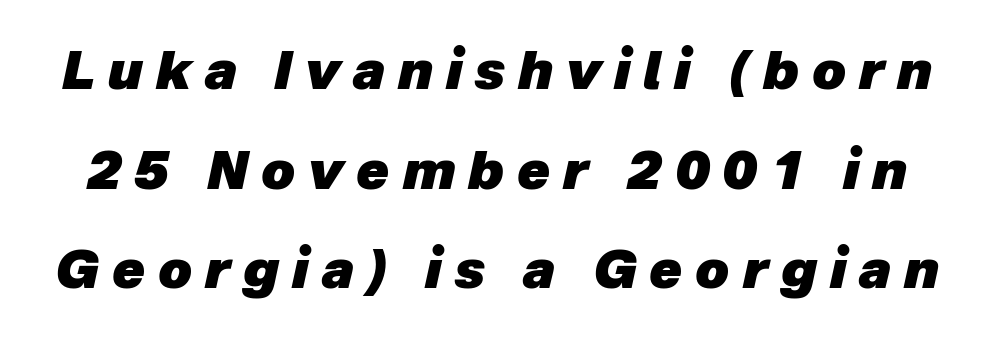
{"italic": "yes", "lean": "right", "slant_degrees": 12, "bold": "yes", "weight": "heavy", "width": "normal", "stroke_contrast": "low", "x_height": "medium", "monospaced": "no", "underline": "no", "line_spacing_ratio": 1.88, "letter_spacing": "wide", "letter_spacing_em": 0.24, "glyph_px": 53}
